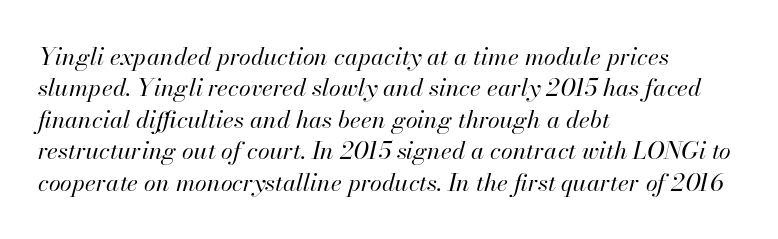
The image shows 24 px text type, italic (leaning right); set left-aligned, normal line spacing (1.31x), normal letter spacing, not underlined.
